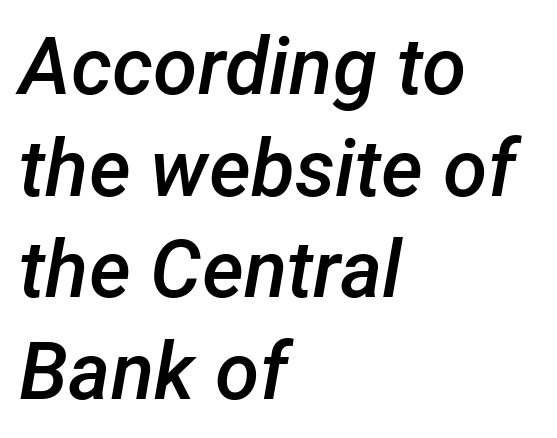
The image shows 80 px semibold type, italic (leaning right); set left-aligned, normal line spacing (1.27x), normal letter spacing, not underlined; low stroke contrast and a medium x-height.
